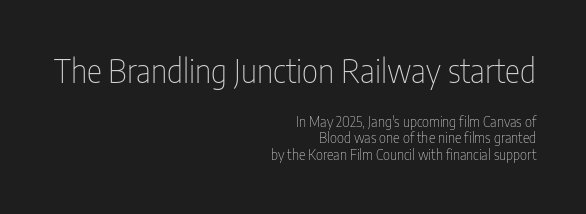
The image shows 32 px thin, condensed sans-serif type, upright; set right-aligned, tight line spacing (1.15x), normal letter spacing, not underlined; the first (top) block is 2.29x larger; low stroke contrast and a medium x-height.
